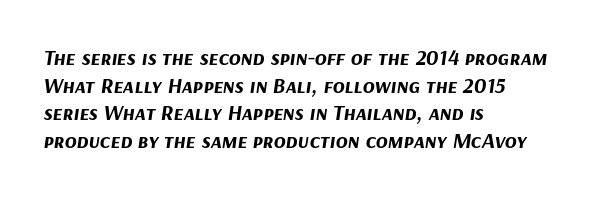
The image shows 22 px bold type, italic (leaning right); set left-aligned, normal line spacing (1.26x), normal letter spacing, not underlined.
